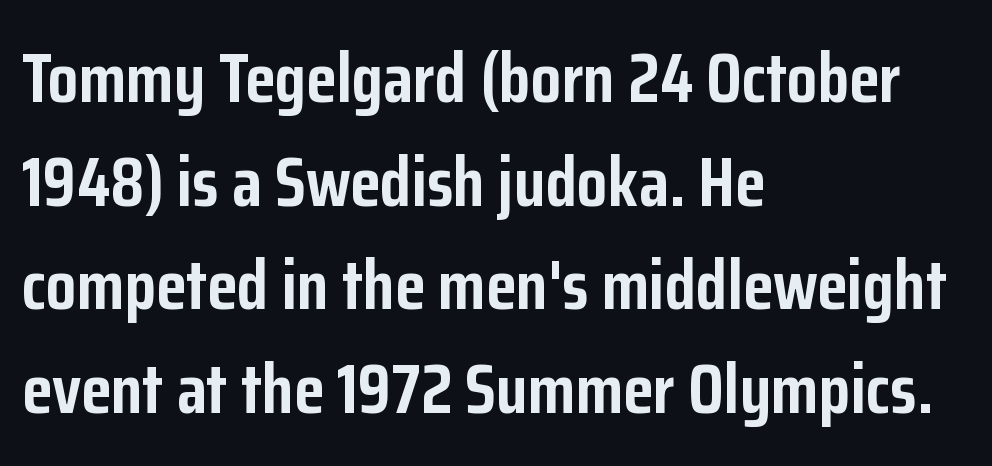
You could not count columns in this text — the font is proportionally spaced. Bare-footed words on every line. Does extra space separate the letters? No, they use regular spacing. Casual observation: everything's shoved over to the left. The text was rendered using a sans face with plain stroke endings.
